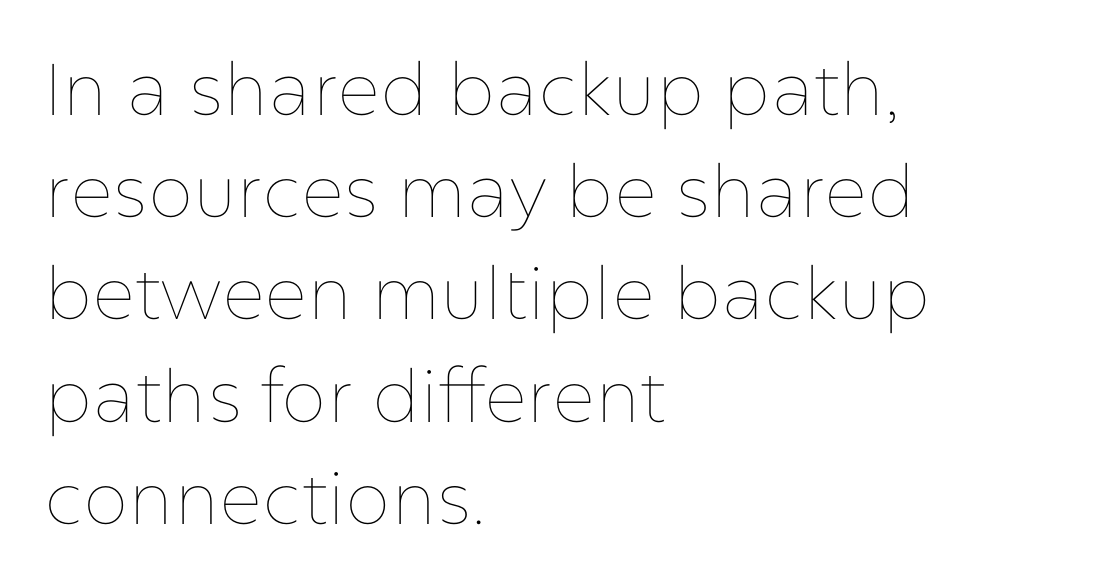
Q: Is the text bold? A: No.
Q: Is the text italic (slanted)? A: No, it is upright.
Q: Is the text underlined? A: No.
Q: How is the paragraph aligned? A: Left-aligned.
Q: Is the spacing between letters normal or unusually wide? A: Normal.
Q: Is the spacing between lines tight, normal or loose? A: Normal.
Q: Width (condensed, normal, or wide)? A: Normal.
Q: Stroke contrast? A: Low.
Q: x-height? A: Medium.
Q: Monospaced? A: No.
